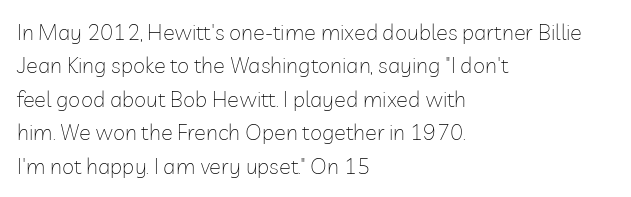
Q: Is the text bold? A: No.
Q: Is the text italic (slanted)? A: No, it is upright.
Q: Is the text underlined? A: No.
Q: How is the paragraph aligned? A: Left-aligned.
Q: Is the spacing between letters normal or unusually wide? A: Normal.
Q: Is the spacing between lines tight, normal or loose? A: Normal.
